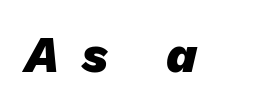
The image shows 50 px heavy type, italic (leaning right); set unusually wide letter spacing (+0.45 em), not underlined; low stroke contrast and a medium x-height.
